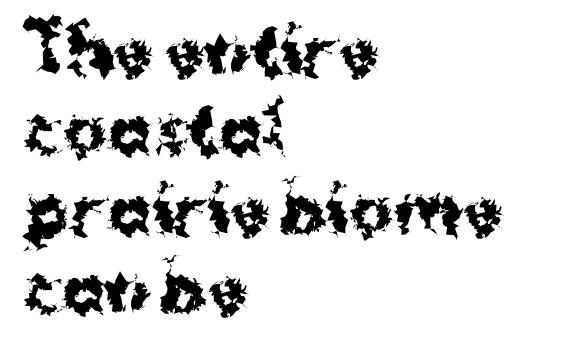
Q: Is the text bold? A: Yes.
Q: Is the text italic (slanted)? A: No, it is upright.
Q: Is the typeface a serif or a sans-serif typeface? A: Sans-serif.
Q: Is the text underlined? A: No.
Q: How is the paragraph aligned? A: Left-aligned.
Q: Is the spacing between letters normal or unusually wide? A: Normal.
Q: Width (condensed, normal, or wide)? A: Normal.
Q: Stroke contrast? A: Medium.
Q: x-height? A: Medium.
Q: Monospaced? A: No.
